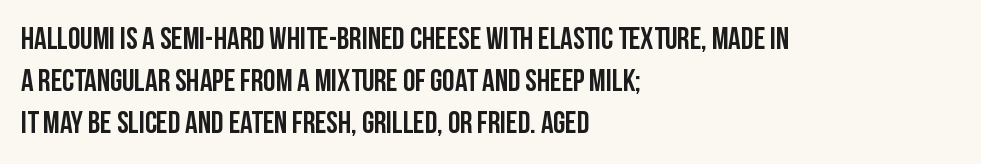
{"serif": "no", "italic": "no", "width": "condensed", "stroke_contrast": "low", "x_height": "large", "monospaced": "no", "underline": "no", "align": "left", "line_spacing": "normal", "line_spacing_ratio": 1.35, "letter_spacing": "normal", "letter_spacing_em": 0.0, "glyph_px": 31}
